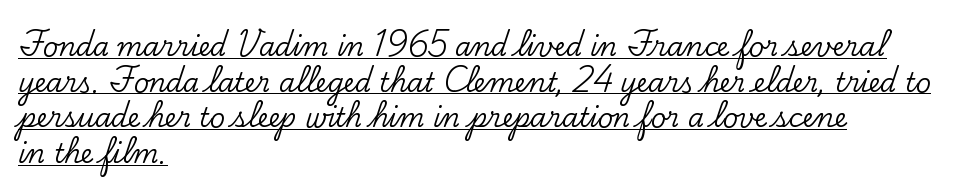
Q: Is the text italic (slanted)? A: Yes.
Q: Is the text underlined? A: Yes.
Q: How is the paragraph aligned? A: Left-aligned.
Q: Is the spacing between letters normal or unusually wide? A: Normal.
Q: Is the spacing between lines tight, normal or loose? A: Normal.
